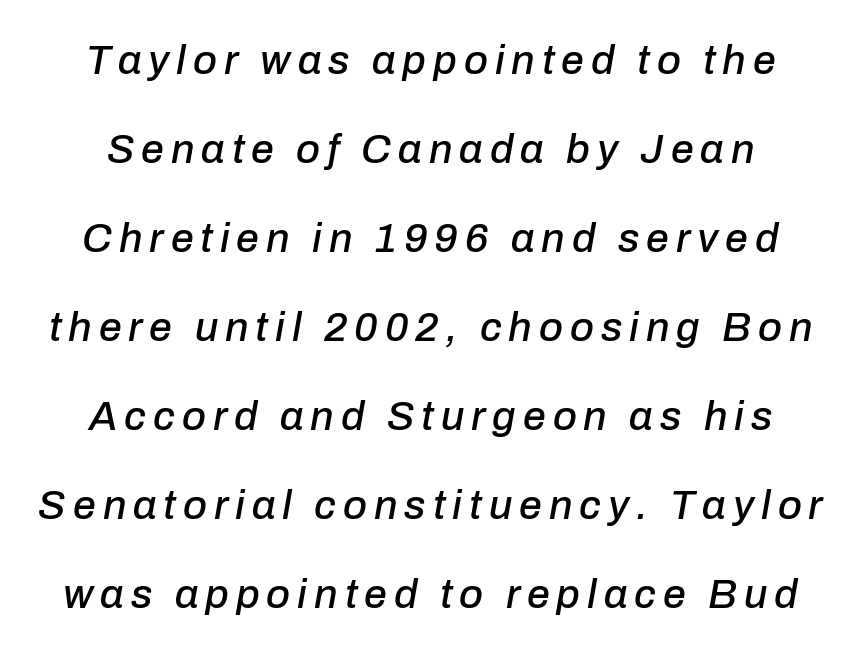
The image shows 41 px text type, italic (leaning right); set loose line spacing (2.17x), not underlined; low stroke contrast and a medium x-height.
